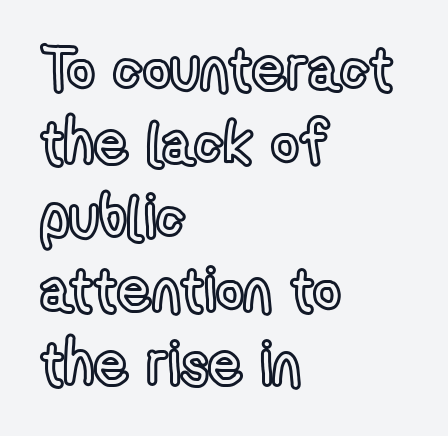
Q: Is the text italic (slanted)? A: No, it is upright.
Q: Is the text underlined? A: No.
Q: How is the paragraph aligned? A: Left-aligned.
Q: Is the spacing between letters normal or unusually wide? A: Normal.
Q: Width (condensed, normal, or wide)? A: Condensed.
Q: x-height? A: Medium.
Q: Monospaced? A: No.
